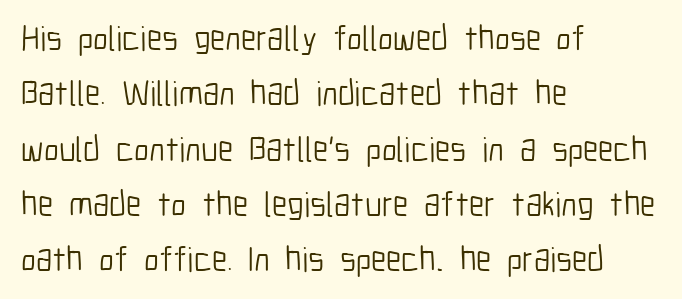
Stem width sits at or under what a default text font uses. Do the characters align in a grid? No, the font is proportional. Students, note that the glyphs here touch the page at normal intervals. The baseline area is clear. Typographically, this falls in the sans-serif category.
